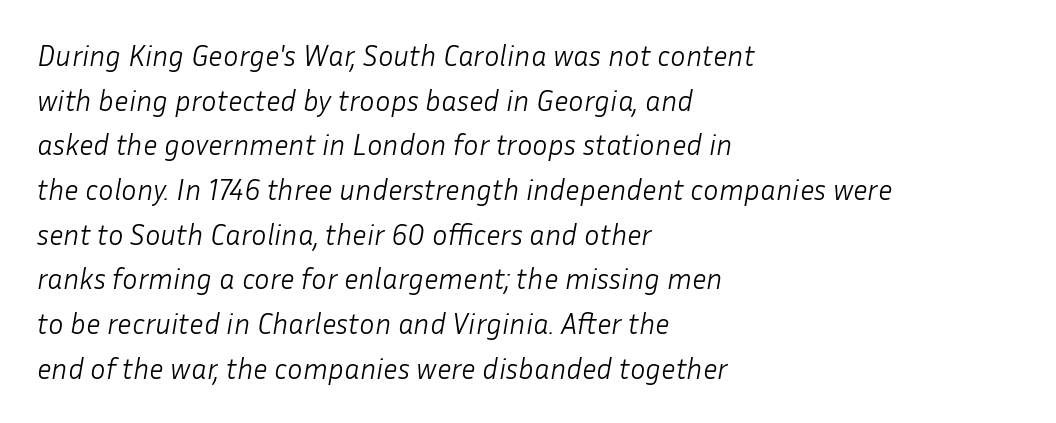
{"italic": "yes", "lean": "right", "slant_degrees": 10, "bold": "no", "weight": "light", "width": "normal", "stroke_contrast": "low", "x_height": "medium", "monospaced": "no", "underline": "no", "align": "left", "line_spacing": "normal", "line_spacing_ratio": 1.54, "letter_spacing": "normal", "letter_spacing_em": 0.0, "glyph_px": 29}
